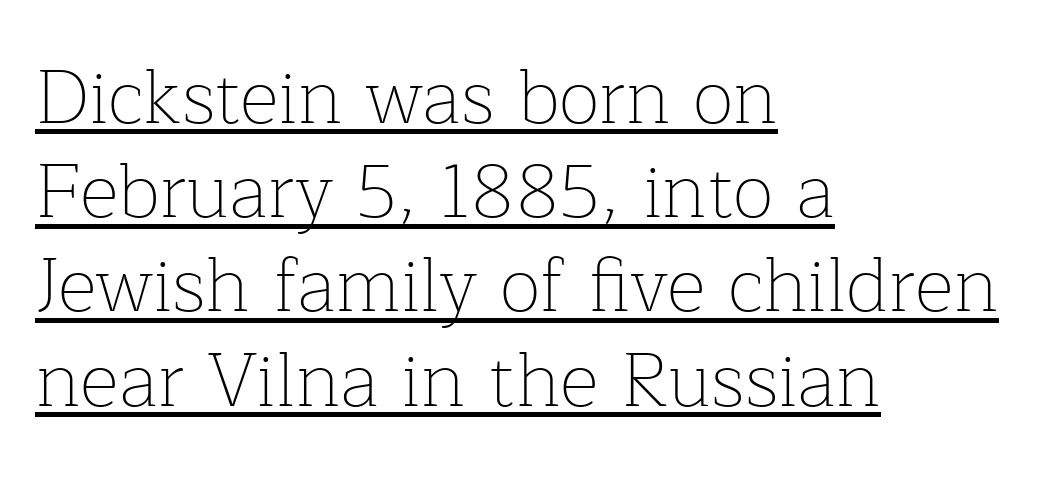
The image shows 76 px thin serif type, upright; set left-aligned, line spacing 1.24x, normal letter spacing, underlined; low stroke contrast and a medium x-height.
